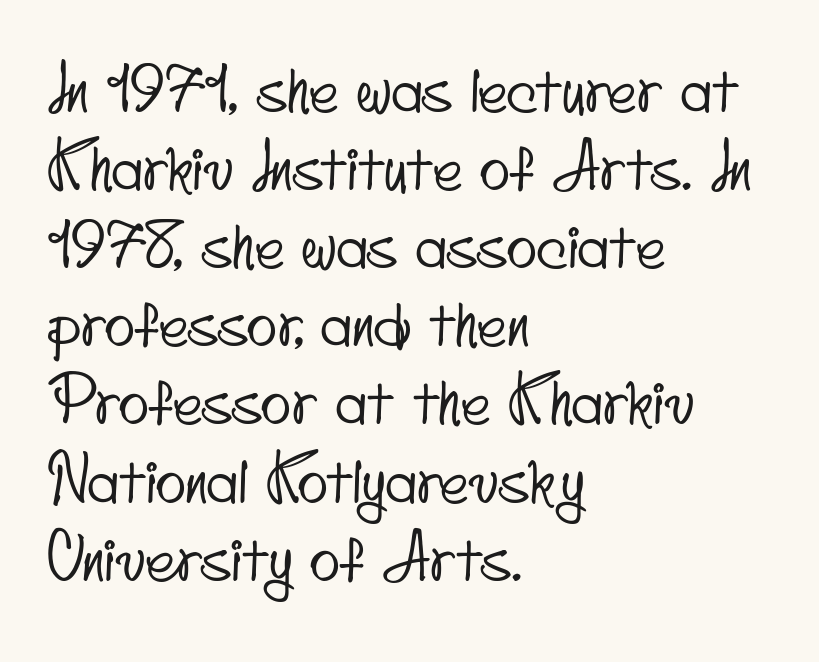
{"serif": "no", "width": "condensed", "stroke_contrast": "low", "x_height": "small", "monospaced": "no", "underline": "no", "align": "left", "line_spacing_ratio": 1.24, "letter_spacing": "normal", "letter_spacing_em": 0.0, "glyph_px": 63}
